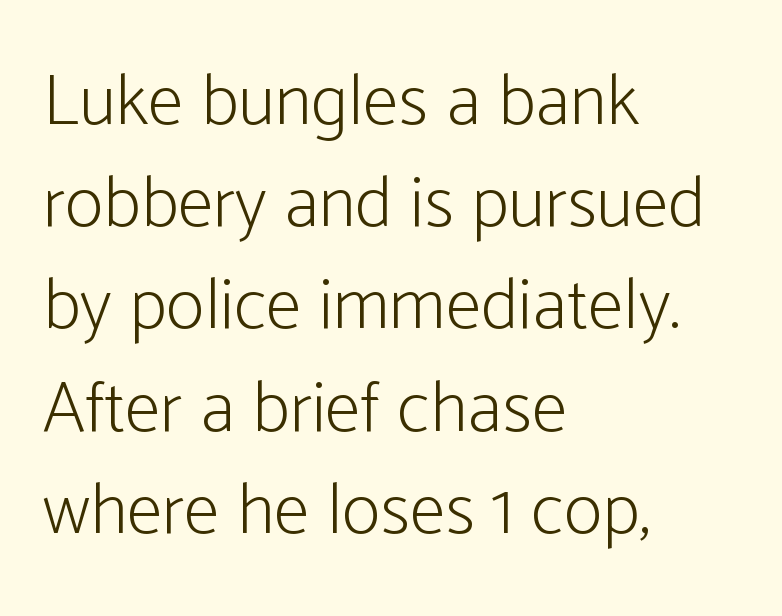
No chunkiness to these letters — they're not bold. Character widths vary here, with narrow letters taking less room than wide ones. How would I describe the line gaps? Plain and ordinary. A typesetter would label this face a sans.
